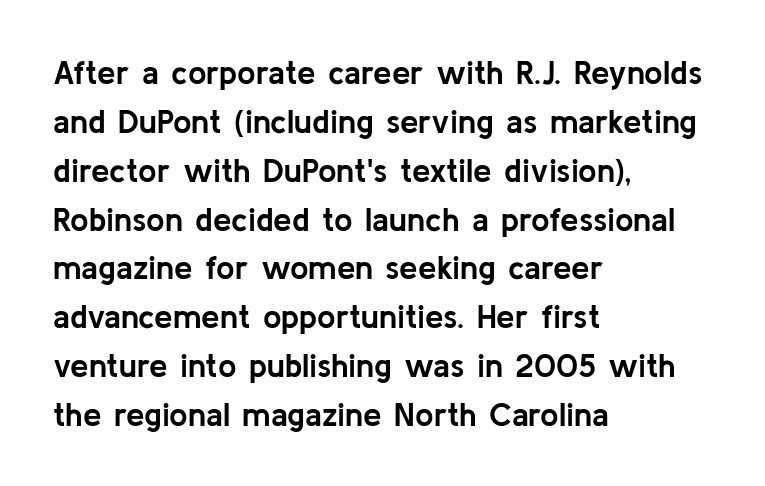
Q: Is the text bold? A: Yes.
Q: Is the text italic (slanted)? A: No, it is upright.
Q: Is the typeface a serif or a sans-serif typeface? A: Sans-serif.
Q: Is the text underlined? A: No.
Q: How is the paragraph aligned? A: Left-aligned.
Q: Is the spacing between letters normal or unusually wide? A: Normal.
Q: Is the spacing between lines tight, normal or loose? A: Normal.
Q: Width (condensed, normal, or wide)? A: Normal.
Q: Stroke contrast? A: Low.
Q: x-height? A: Medium.
Q: Monospaced? A: No.
